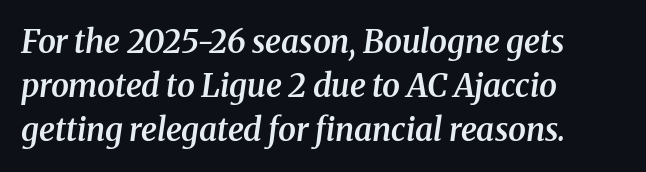
{"serif": "yes", "italic": "yes", "lean": "right", "slant_degrees": 8, "bold": "semi", "weight": "semibold", "width": "normal", "stroke_contrast": "medium", "x_height": "medium", "monospaced": "no", "underline": "no", "align": "left", "line_spacing": "normal", "line_spacing_ratio": 1.38, "letter_spacing": "normal", "letter_spacing_em": 0.0, "glyph_px": 32}
